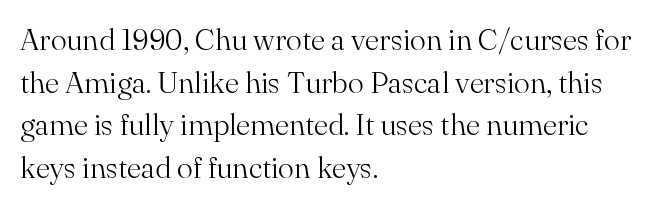
Q: Is the text bold? A: No.
Q: Is the text italic (slanted)? A: No, it is upright.
Q: Is the typeface a serif or a sans-serif typeface? A: Serif.
Q: Is the text underlined? A: No.
Q: How is the paragraph aligned? A: Left-aligned.
Q: Is the spacing between letters normal or unusually wide? A: Normal.
Q: Is the spacing between lines tight, normal or loose? A: Normal.
Q: Width (condensed, normal, or wide)? A: Normal.
Q: Stroke contrast? A: Medium.
Q: x-height? A: Small.
Q: Monospaced? A: No.
